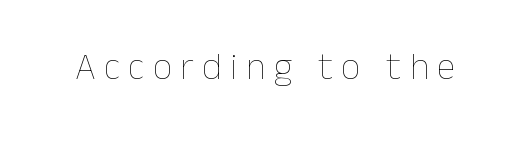
{"italic": "no", "bold": "no", "weight": "thin", "width": "normal", "stroke_contrast": "low", "x_height": "medium", "monospaced": "no", "underline": "no", "letter_spacing": "wide", "letter_spacing_em": 0.22, "glyph_px": 38}
